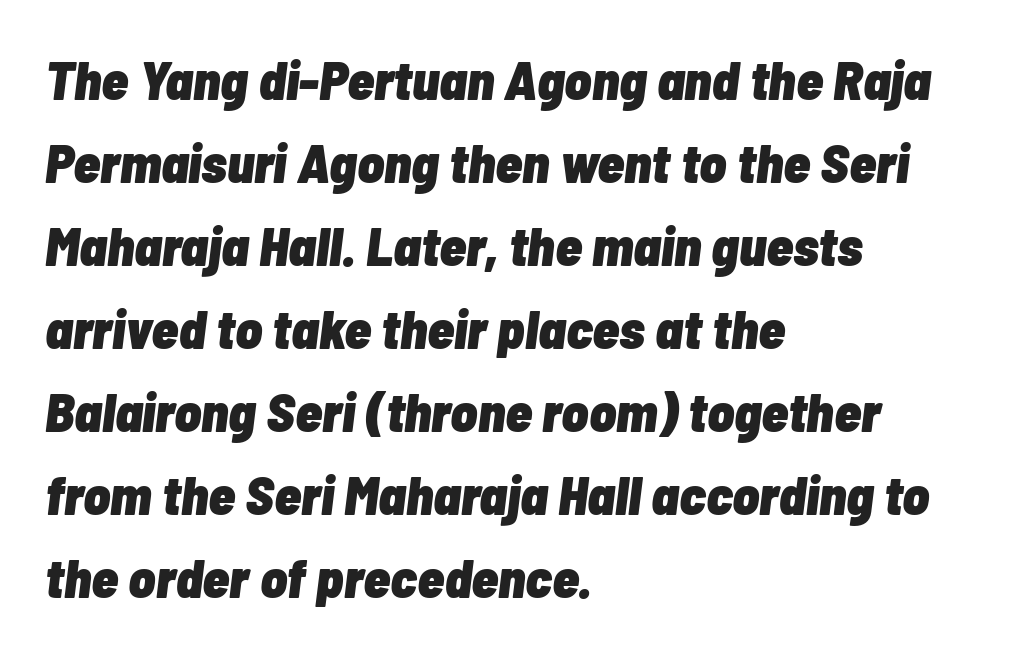
The rendering uses a moderate line-height, typical for paragraphs. The letters advance in unequal steps, a hallmark of proportional type. Look at the stroke-to-counter ratio: heavy, a bold. Every row of glyphs begins at an identical x-position on the left. The specimen omits any rule beneath the text block's lines.
